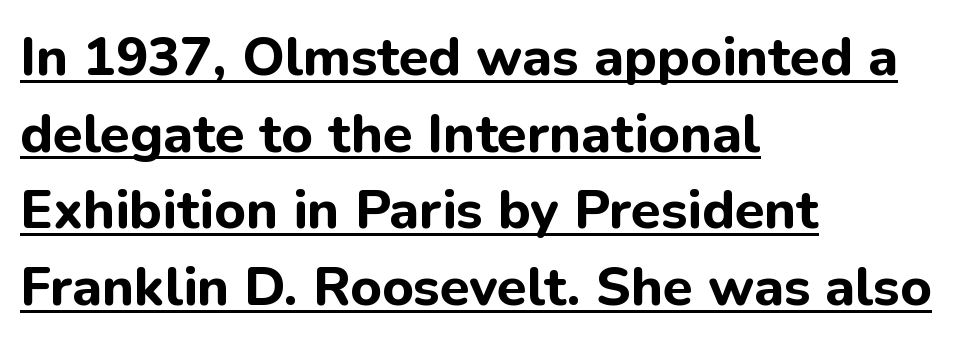
The image shows 54 px bold sans-serif type, upright; set left-aligned, normal line spacing (1.42x), normal letter spacing, underlined; low stroke contrast and a medium x-height.
